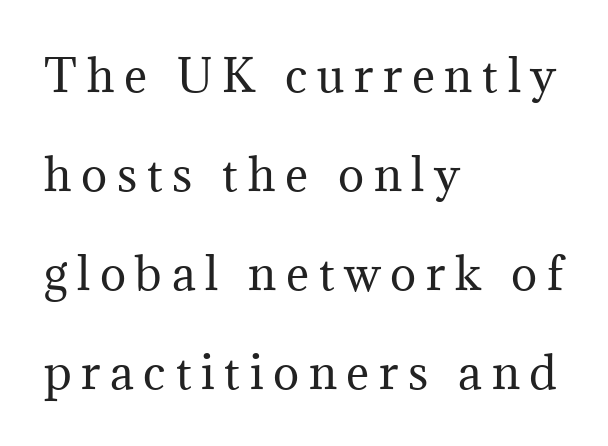
The image shows 44 px regular-weight serif type, upright; set left-aligned, loose line spacing (2.25x), unusually wide letter spacing (+0.22 em), not underlined; medium stroke contrast and a medium x-height.
